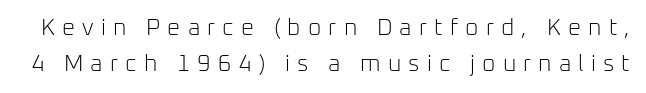
The image shows 23 px text type, upright; set normal line spacing (1.57x), unusually wide letter spacing (+0.31 em), not underlined.
